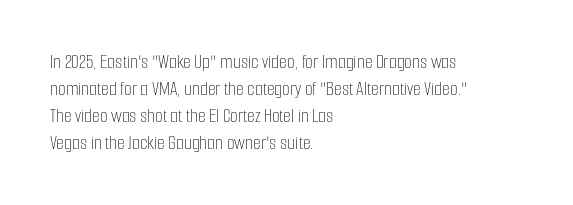
{"italic": "no", "bold": "no", "underline": "no", "align": "left", "line_spacing": "normal", "line_spacing_ratio": 1.35, "letter_spacing": "normal", "letter_spacing_em": 0.0, "glyph_px": 20}
